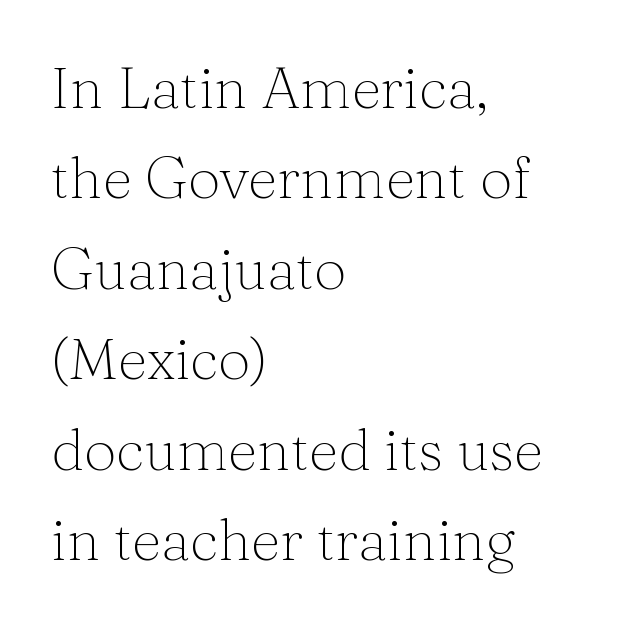
Notice how the stems are strictly vertical — no italics here. Each word holds together tightly as a unit, with standard inter-letter gaps. Bold? No — there's no thickening of the strokes. Horizontal alignment here is leftward, the default for most running prose.
